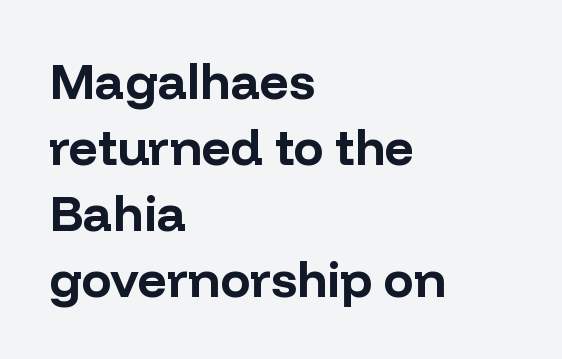
The paragraph has a hard left edge and a soft right edge. You could not count columns in this text — the font is proportionally spaced. Notice how the stems are strictly vertical — no italics here. The rows are spaced the way most documents space them.
